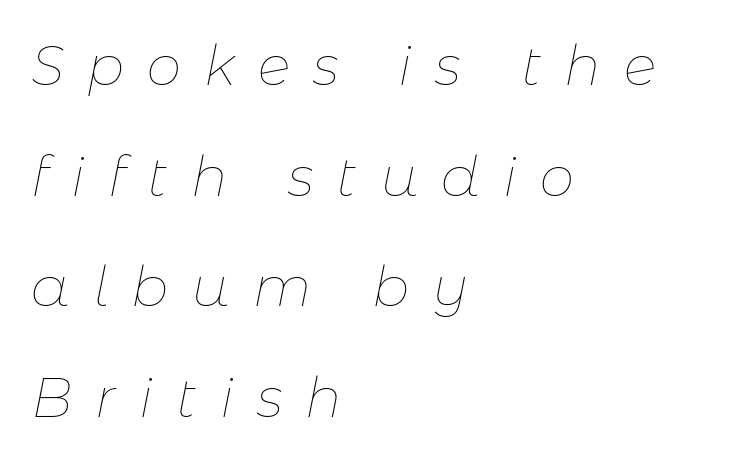
Q: Is the text bold? A: No.
Q: Is the text italic (slanted)? A: Yes, it leans right by about 11 degrees.
Q: Is the text underlined? A: No.
Q: How is the paragraph aligned? A: Left-aligned.
Q: Is the spacing between letters normal or unusually wide? A: Unusually wide.
Q: Is the spacing between lines tight, normal or loose? A: Loose.
Q: Width (condensed, normal, or wide)? A: Normal.
Q: Stroke contrast? A: Low.
Q: x-height? A: Medium.
Q: Monospaced? A: No.
